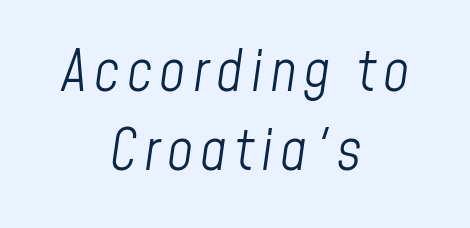
{"italic": "yes", "lean": "right", "slant_degrees": 8, "bold": "no", "weight": "light", "width": "condensed", "stroke_contrast": "low", "x_height": "medium", "monospaced": "no", "underline": "no", "align": "center", "line_spacing": "normal", "line_spacing_ratio": 1.39, "glyph_px": 57}
